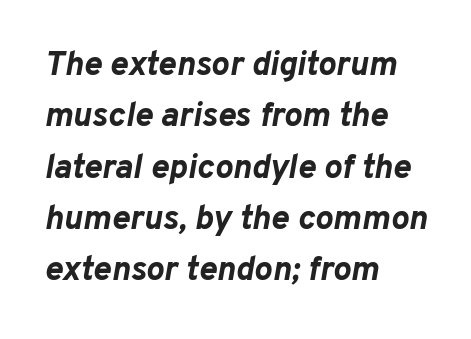
The image shows 34 px bold type, italic (leaning right); set left-aligned, normal line spacing (1.51x), normal letter spacing, not underlined; low stroke contrast and a medium x-height.
